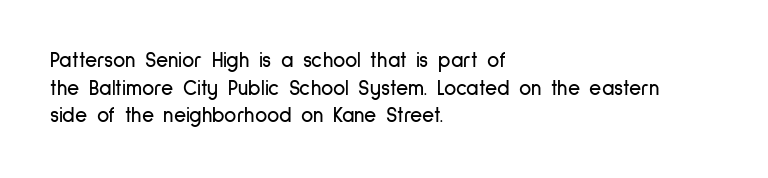
Line starts are locked; line ends wander. Leading matches the norm, producing a regular column. Characters remain perfectly vertical along every line. The area under the type is left untouched. Caption: standard tracking, unaltered.
